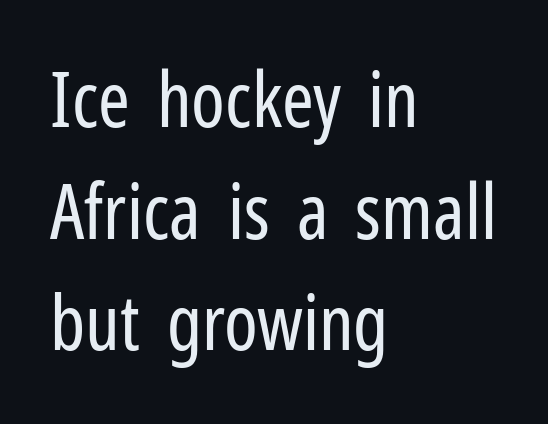
{"serif": "no", "italic": "no", "bold": "no", "weight": "regular", "width": "condensed", "stroke_contrast": "low", "x_height": "medium", "monospaced": "no", "underline": "no", "align": "left", "line_spacing": "normal", "line_spacing_ratio": 1.47, "letter_spacing": "normal", "letter_spacing_em": 0.0, "glyph_px": 76}
